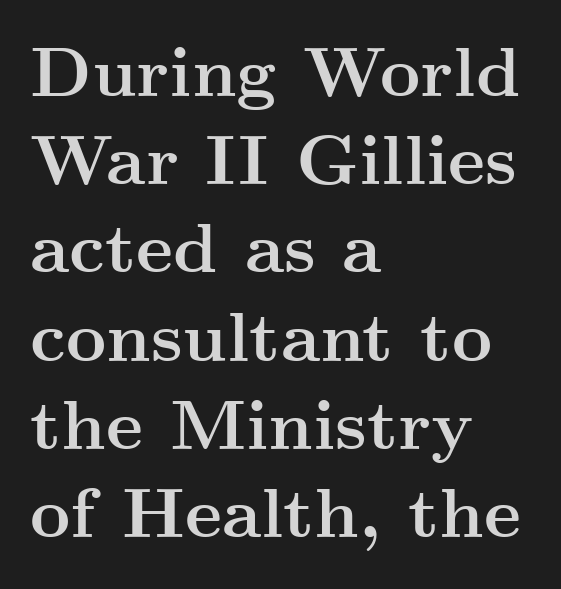
Weight check: bold — yes, fully. If you measured baseline to baseline, you'd find a middling distance. The designer went with a serif here, giving each stem small feet. Note the varied advance widths — an 'i' is clearly narrower than an 'm'. A clean baseline with only descenders dipping below it. It's the straight-up-and-down kind of type.
